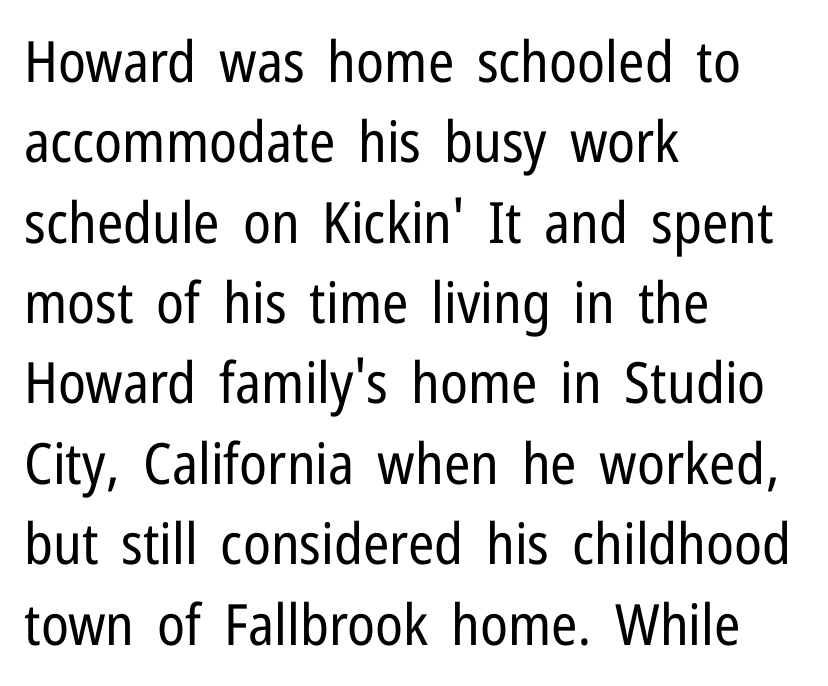
{"serif": "no", "italic": "no", "bold": "no", "weight": "regular", "width": "condensed", "stroke_contrast": "low", "x_height": "medium", "monospaced": "no", "underline": "no", "align": "left", "line_spacing": "normal", "line_spacing_ratio": 1.41, "letter_spacing": "normal", "letter_spacing_em": 0.0, "glyph_px": 57}
